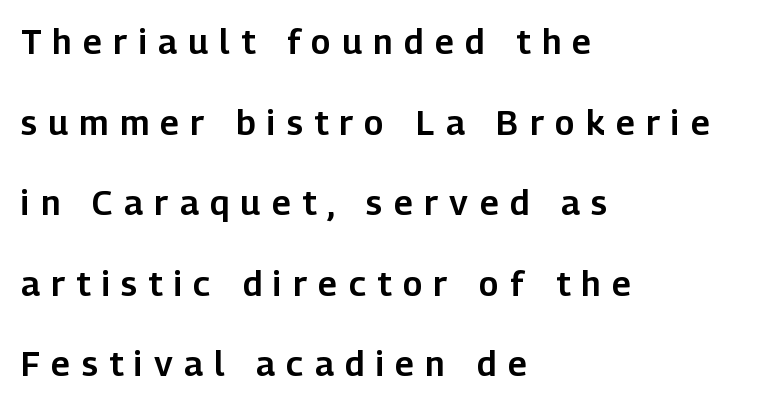
Q: Is the text italic (slanted)? A: No, it is upright.
Q: Is the typeface a serif or a sans-serif typeface? A: Sans-serif.
Q: Is the text underlined? A: No.
Q: How is the paragraph aligned? A: Left-aligned.
Q: Is the spacing between letters normal or unusually wide? A: Unusually wide.
Q: Is the spacing between lines tight, normal or loose? A: Loose.
Q: Width (condensed, normal, or wide)? A: Normal.
Q: Stroke contrast? A: Low.
Q: x-height? A: Medium.
Q: Monospaced? A: No.
